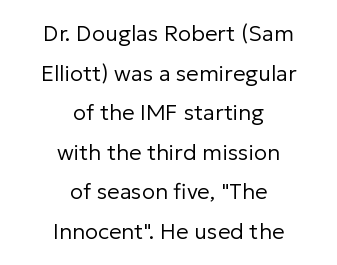
Q: Is the text bold? A: No.
Q: Is the text italic (slanted)? A: No, it is upright.
Q: Is the text underlined? A: No.
Q: How is the paragraph aligned? A: Centered.
Q: Is the spacing between letters normal or unusually wide? A: Normal.
